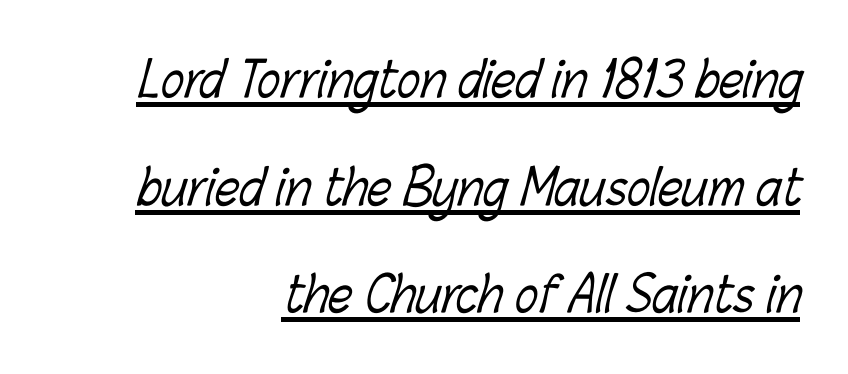
Q: Is the text bold? A: No.
Q: Is the text underlined? A: Yes.
Q: How is the paragraph aligned? A: Right-aligned.
Q: Is the spacing between letters normal or unusually wide? A: Normal.
Q: Is the spacing between lines tight, normal or loose? A: Loose.
Q: Width (condensed, normal, or wide)? A: Condensed.
Q: Stroke contrast? A: Low.
Q: x-height? A: Medium.
Q: Monospaced? A: No.
